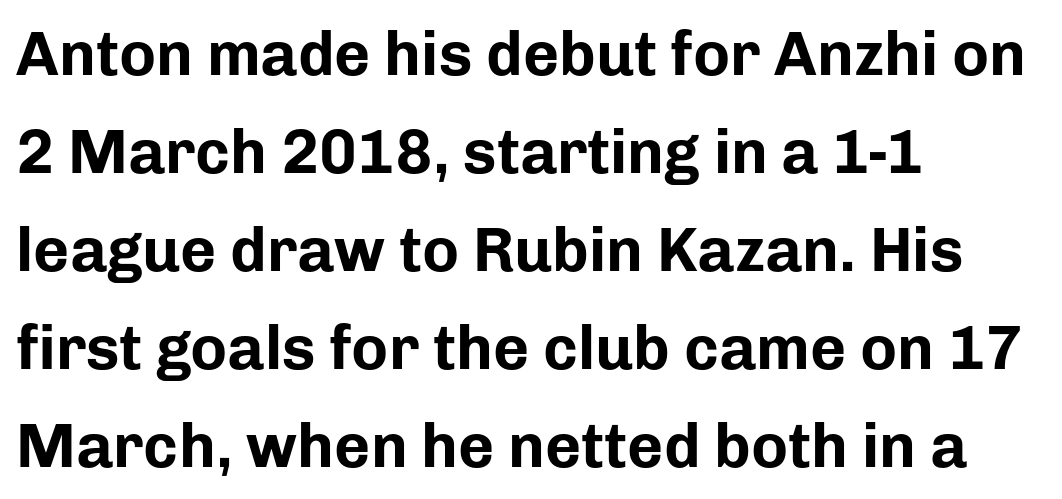
The rendering uses natural spacing where letterforms have individual widths. The typeface chosen for these lines omits serifs. This rendering uses left alignment, leaving the right contour irregular. A roman cut, with each character standing at attention. Interline gaps are of average width in this sample.
